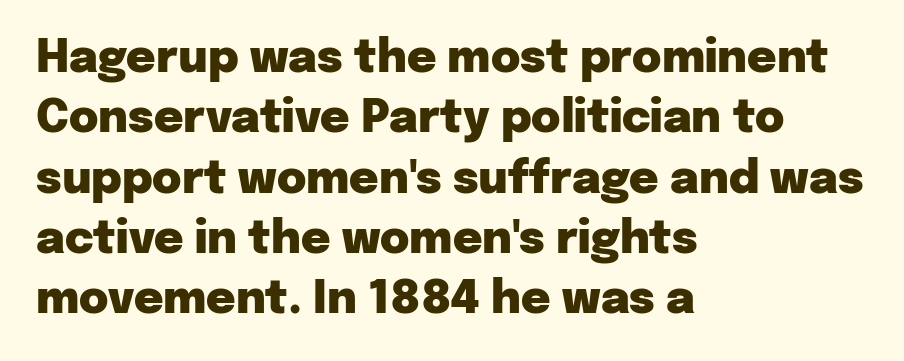
Spacing verdict: proportional, widths tailored to each character. Vertically, the passage feels balanced, rows spaced as you'd expect. The tracking reads as untouched default to a designer's eye. This rendering features lettering with no underline. The lettering stays uniformly vertical, giving the passage a roman look.
